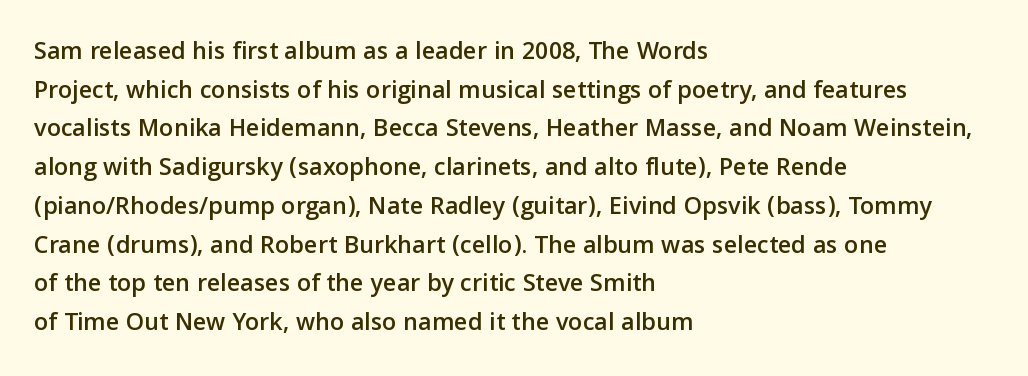
Q: Is the text italic (slanted)? A: No, it is upright.
Q: Is the text underlined? A: No.
Q: How is the paragraph aligned? A: Left-aligned.
Q: Is the spacing between letters normal or unusually wide? A: Normal.
Q: Is the spacing between lines tight, normal or loose? A: Normal.
